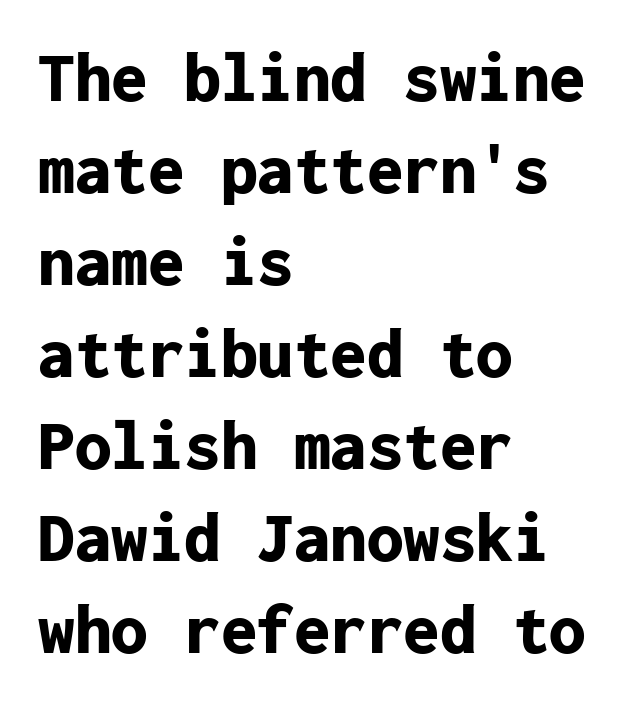
The font's upright variant was chosen for this text. Characters follow at the spacing the type designer built in. The rendering uses typewriter-style spacing with identical character cells. Summary of vertical rhythm: regular, with standard interline spacing. Students, this is bold: see how much ink each stroke carries.
